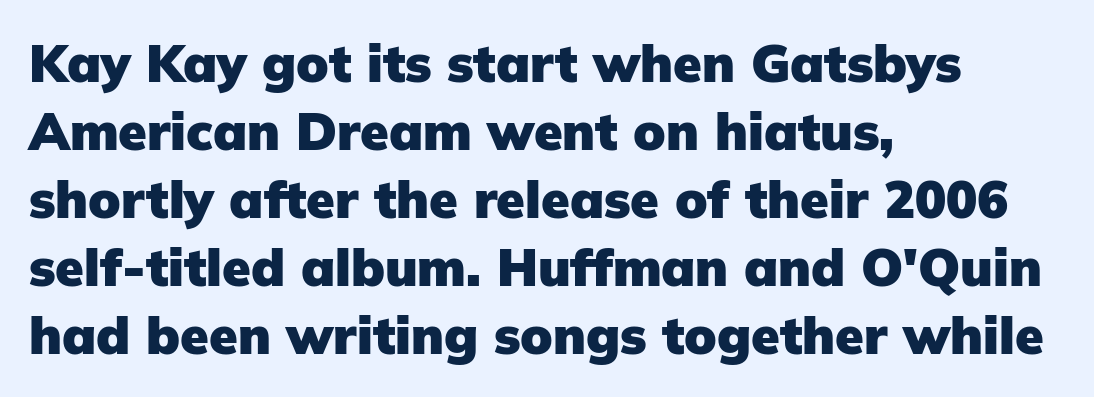
The image shows 52 px heavy sans-serif type, upright; set left-aligned, normal line spacing (1.31x), normal letter spacing, not underlined; low stroke contrast and a medium x-height.
